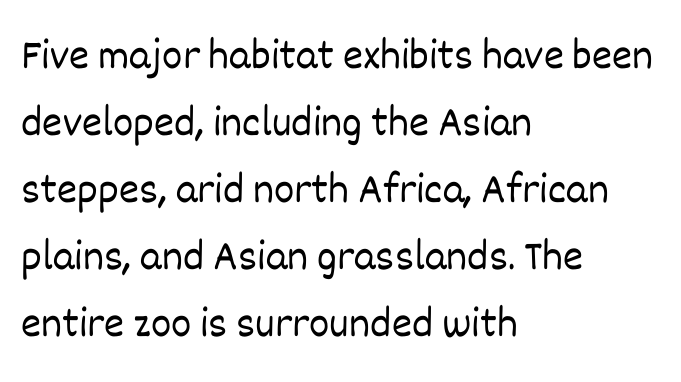
The weight would be labelled regular, book, light, or lighter still. Italic: no, the glyphs are upright roman. The lines are quadded left. The face used here is proportionally spaced, like ordinary book or web type. The space beneath each line is pristine and unruled. In terms of leading, this rendering sits right in the middle.
